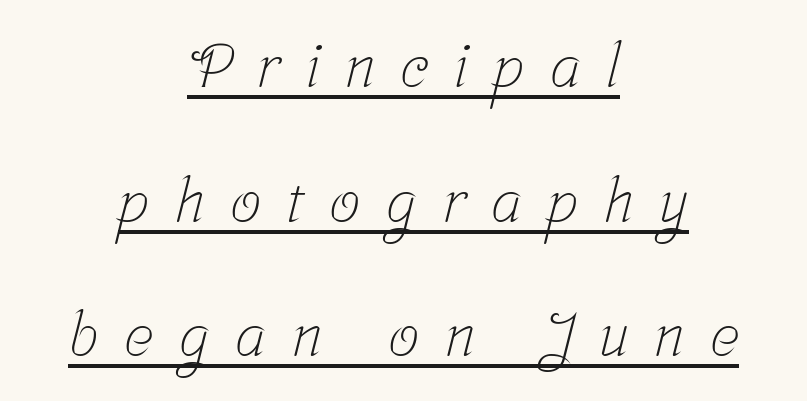
The image shows 62 px light, condensed serif type; set centered, loose line spacing (2.17x), unusually wide letter spacing (+0.41 em), underlined; low stroke contrast and a medium x-height.
